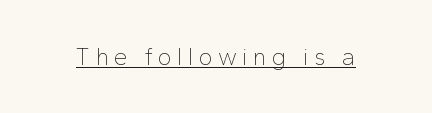
{"italic": "no", "bold": "no", "underline": "yes", "letter_spacing": "wide", "letter_spacing_em": 0.22, "glyph_px": 24}
